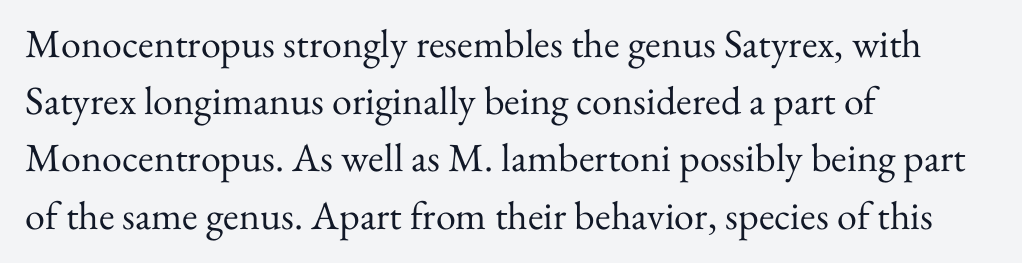
Q: Is the text bold? A: No.
Q: Is the text italic (slanted)? A: No, it is upright.
Q: Is the typeface a serif or a sans-serif typeface? A: Serif.
Q: Is the text underlined? A: No.
Q: How is the paragraph aligned? A: Left-aligned.
Q: Is the spacing between letters normal or unusually wide? A: Normal.
Q: Is the spacing between lines tight, normal or loose? A: Normal.
Q: Width (condensed, normal, or wide)? A: Normal.
Q: Stroke contrast? A: Medium.
Q: x-height? A: Small.
Q: Monospaced? A: No.
